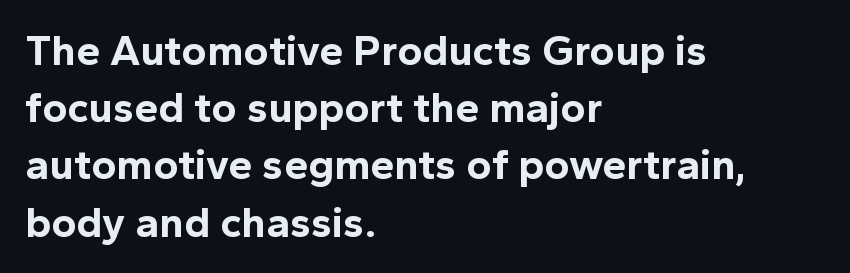
{"serif": "no", "italic": "no", "bold": "yes", "weight": "bold", "width": "normal", "x_height": "medium", "monospaced": "no", "underline": "no", "align": "left", "line_spacing": "normal", "line_spacing_ratio": 1.33, "letter_spacing": "normal", "letter_spacing_em": 0.0, "glyph_px": 43}
